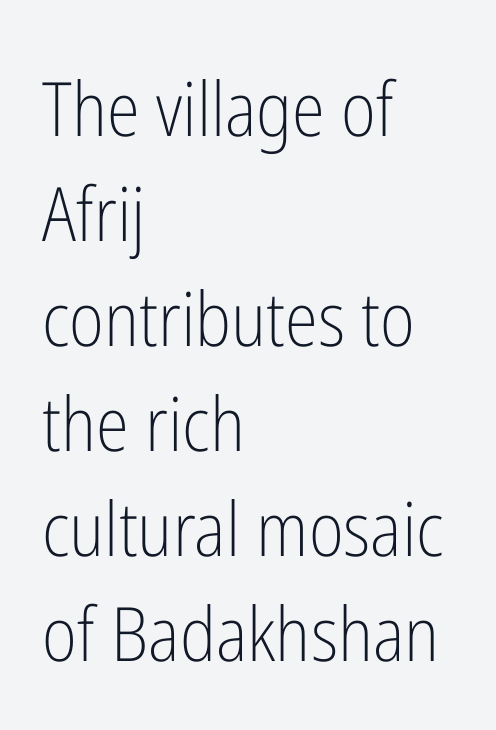
The image shows 75 px light, condensed sans-serif type, upright; set left-aligned, normal line spacing (1.4x), normal letter spacing, not underlined; low stroke contrast and a medium x-height.
